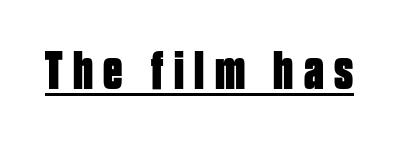
Q: Is the text bold? A: Yes.
Q: Is the text italic (slanted)? A: No, it is upright.
Q: Is the typeface a serif or a sans-serif typeface? A: Sans-serif.
Q: Is the text underlined? A: Yes.
Q: Width (condensed, normal, or wide)? A: Condensed.
Q: Stroke contrast? A: Low.
Q: x-height? A: Large.
Q: Monospaced? A: No.
